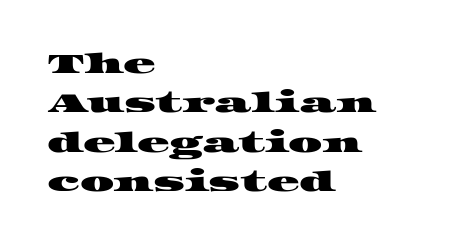
The rows are spaced the way most documents space them. The letters sit at their default tracking, neither squeezed nor spread. The paragraph shown leans on its left margin. The specimen omits any rule beneath the text block's lines.
